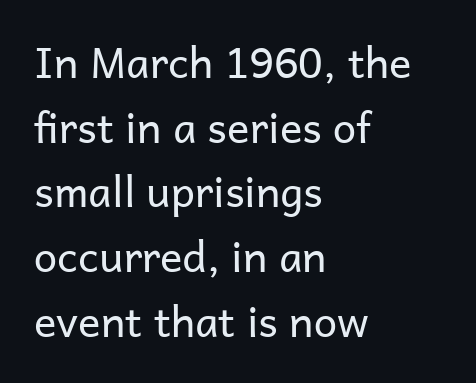
When letters stand straight like this, we call the style roman or upright. Teacher's note: observe the even left margin — that is flush-left alignment. The line-height multiplier appears to be the usual default. The passage shown is not underscored anywhere.
